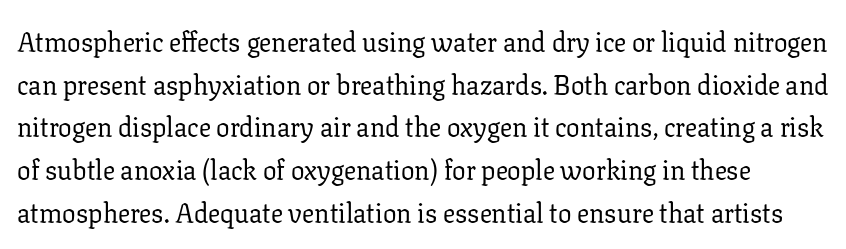
Lines of text with bare space underneath. Students, observe: this is what conventionally led text looks like. Does extra space separate the letters? No, they use regular spacing. Every character sits straight up, as roman type does. Ink coverage per letter is moderate at most.
